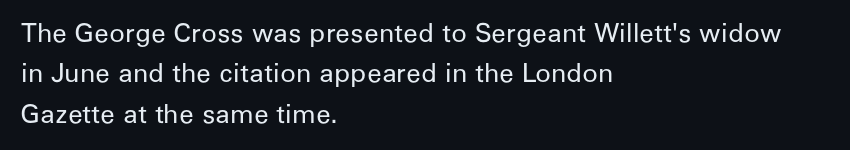
Check the space under the baseline: it is left empty. The type sits square on the baseline with zero lean. Line spacing here is normal. Casual observation: everything's shoved over to the left. Honestly, the letter spacing is just normal — you wouldn't notice it.
